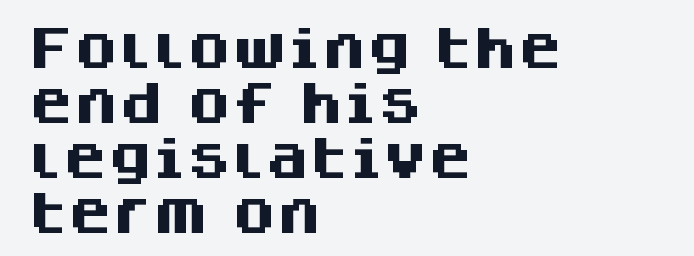
The image shows 45 px heavy sans-serif type, upright; set left-aligned, line spacing 1.22x, normal letter spacing, not underlined; medium stroke contrast and a large x-height.
